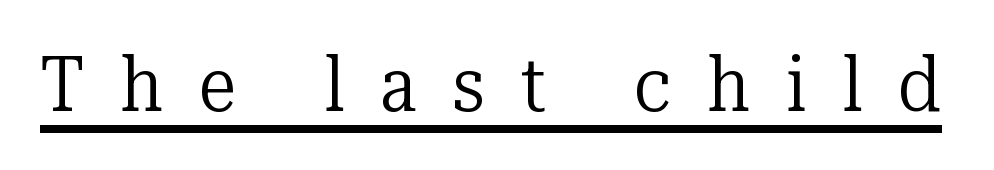
Q: Is the text bold? A: No.
Q: Is the text italic (slanted)? A: No, it is upright.
Q: Is the typeface a serif or a sans-serif typeface? A: Serif.
Q: Is the text underlined? A: Yes.
Q: Is the spacing between letters normal or unusually wide? A: Unusually wide.
Q: Width (condensed, normal, or wide)? A: Normal.
Q: Stroke contrast? A: Low.
Q: x-height? A: Medium.
Q: Monospaced? A: No.
